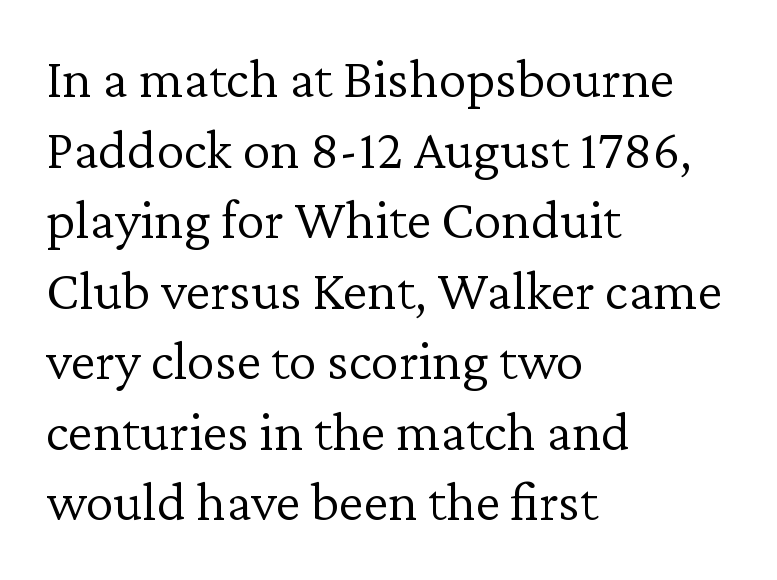
{"serif": "yes", "italic": "no", "bold": "no", "weight": "light", "width": "normal", "stroke_contrast": "low", "x_height": "medium", "monospaced": "no", "underline": "no", "align": "left", "line_spacing": "normal", "line_spacing_ratio": 1.26, "letter_spacing": "normal", "letter_spacing_em": 0.0, "glyph_px": 56}
